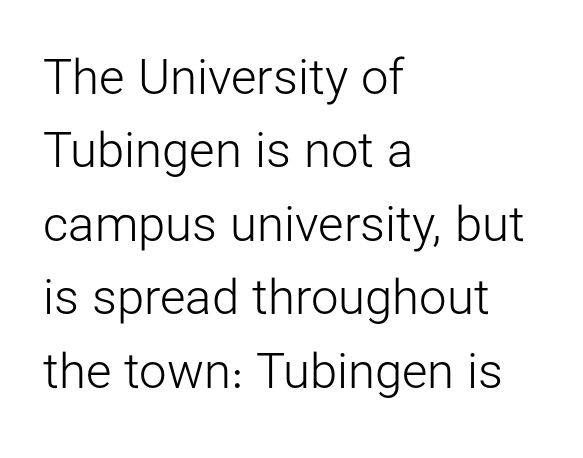
The text was rendered using a sans face with plain stroke endings. Casual observation: everything's shoved over to the left. No extra ink here — the face is not bold. Do the characters align in a grid? No, the font is proportional. The rendering keeps characters at their native spacing. A roman cut, with each character standing at attention.
